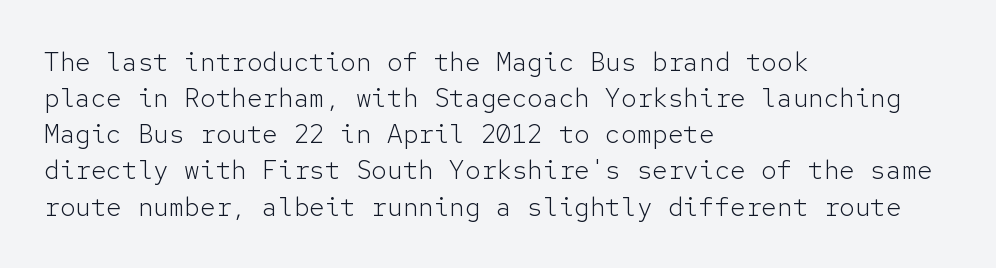
The image shows 26 px text type, upright; set left-aligned, normal line spacing (1.39x), normal letter spacing, not underlined.
